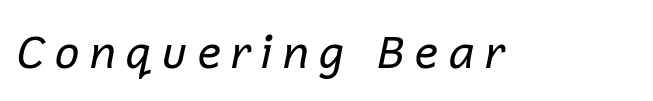
Q: Is the text bold? A: No.
Q: Is the text italic (slanted)? A: Yes, it leans right by about 12 degrees.
Q: Is the text underlined? A: No.
Q: Width (condensed, normal, or wide)? A: Normal.
Q: Stroke contrast? A: Low.
Q: x-height? A: Medium.
Q: Monospaced? A: No.
